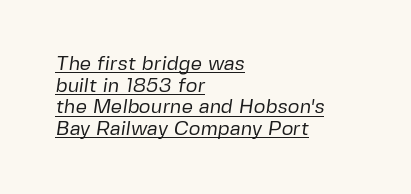
Caption: lettering with a line underneath. Does the copy run flush right? No — it runs flush left. One glance says dense: line gaps are narrower than usual. A quiet, ordinary-to-light weight characterises the typeface. Glyph-to-glyph distance matches everyday printed text.
